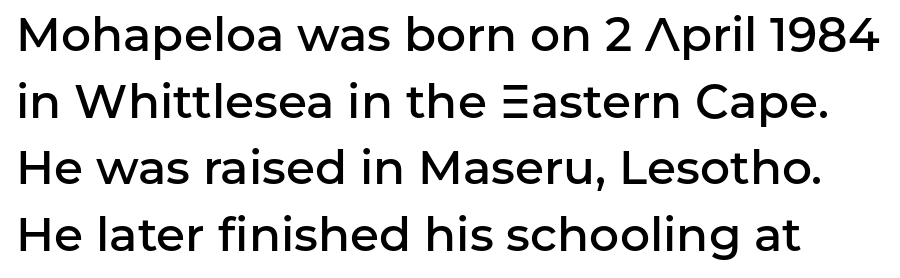
Q: Is the text bold? A: Semi-bold.
Q: Is the text italic (slanted)? A: No, it is upright.
Q: Is the typeface a serif or a sans-serif typeface? A: Sans-serif.
Q: Is the text underlined? A: No.
Q: Is the spacing between letters normal or unusually wide? A: Normal.
Q: Is the spacing between lines tight, normal or loose? A: Normal.
Q: Width (condensed, normal, or wide)? A: Normal.
Q: Stroke contrast? A: Low.
Q: x-height? A: Medium.
Q: Monospaced? A: No.
